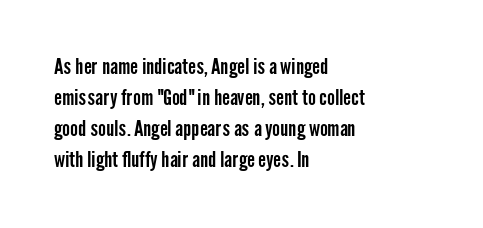
The image shows 21 px text type, upright; set left-aligned, normal line spacing (1.48x), normal letter spacing, not underlined.
